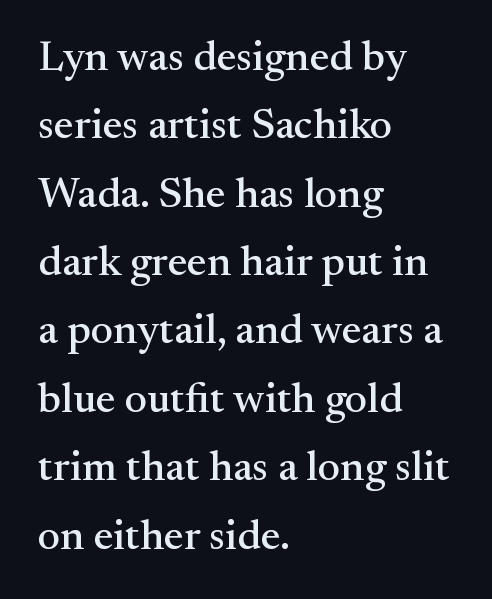
Q: Is the text italic (slanted)? A: No, it is upright.
Q: Is the typeface a serif or a sans-serif typeface? A: Serif.
Q: Is the text underlined? A: No.
Q: How is the paragraph aligned? A: Left-aligned.
Q: Is the spacing between letters normal or unusually wide? A: Normal.
Q: Is the spacing between lines tight, normal or loose? A: Normal.
Q: Width (condensed, normal, or wide)? A: Normal.
Q: Stroke contrast? A: Medium.
Q: x-height? A: Small.
Q: Monospaced? A: No.
